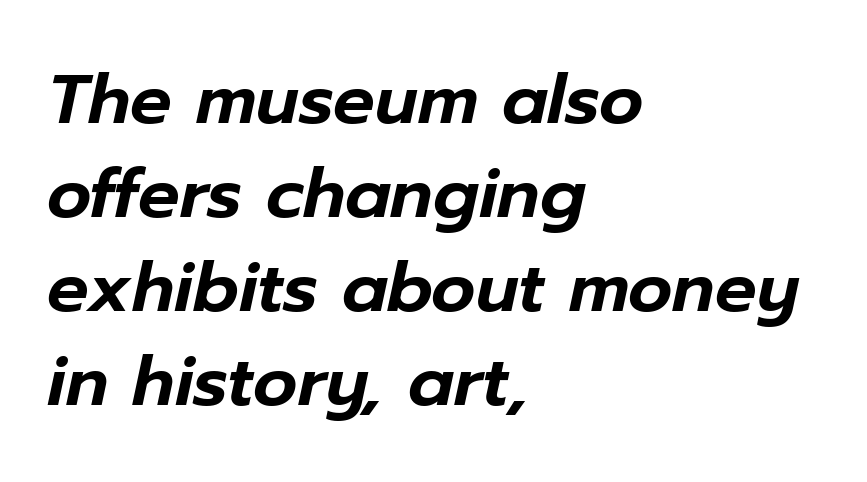
Characters follow at the spacing the type designer built in. The block of text has a typical density, with ordinary space between rows. Style check: oblique. Compared with a centered layout, this one pins lines to the left instead. Varying glyph widths throughout — classic text-font behaviour. A clean baseline with only descenders dipping below it.
